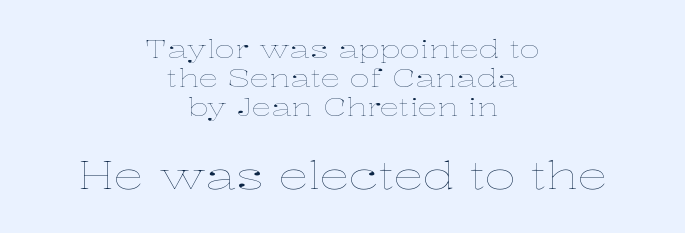
This is roman type, the default non-slanted kind. If you squint, the bottom block still reads clearly — it's the larger of the two. Each letter keeps its own natural width here, so spacing adapts to shape. Lines of text with bare space underneath. These lines keep a tight, regular rhythm from letter to letter.
